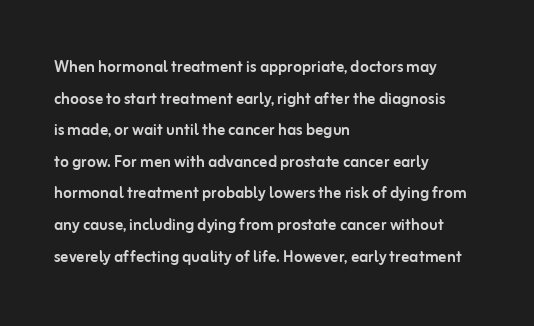
The baseline area is clear. The letterforms sit shoulder to shoulder at normal distance. Each line starts at the same left margin while the right side varies. You can tell it's not italic because the verticals are truly vertical.
